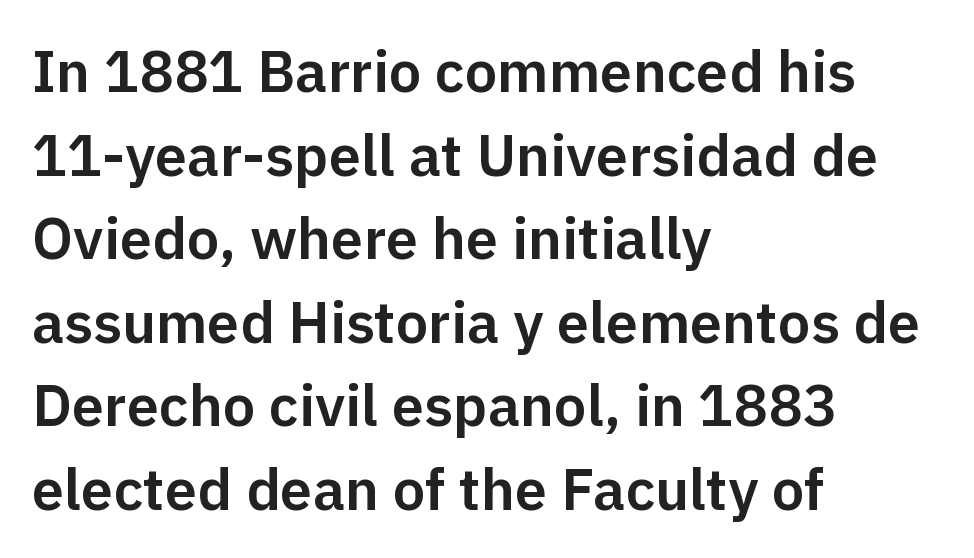
{"serif": "no", "italic": "no", "width": "normal", "stroke_contrast": "low", "x_height": "medium", "monospaced": "no", "underline": "no", "align": "left", "line_spacing": "normal", "line_spacing_ratio": 1.44, "letter_spacing": "normal", "letter_spacing_em": 0.0, "glyph_px": 58}
